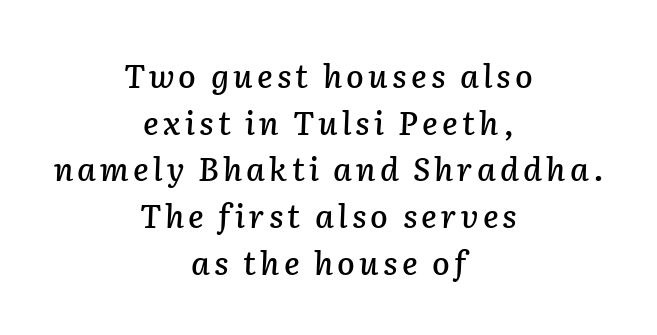
{"italic": "yes", "lean": "right", "slant_degrees": 2, "width": "normal", "stroke_contrast": "low", "x_height": "medium", "monospaced": "no", "underline": "no", "align": "center", "line_spacing": "normal", "line_spacing_ratio": 1.46, "glyph_px": 32}
